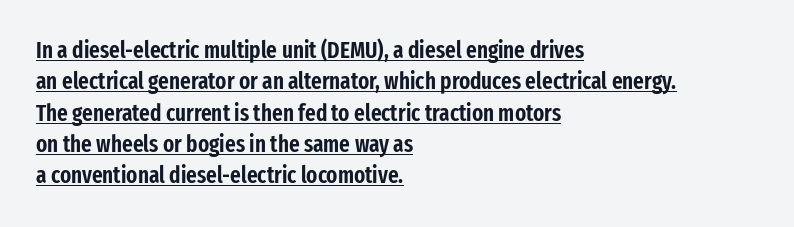
You can tell it's not italic because the verticals are truly vertical. The lines in this sample share a left origin and differ only in where they stop. Underline: present. Evenly set lines give the paragraph a standard silhouette. Characters follow at the spacing the type designer built in.
